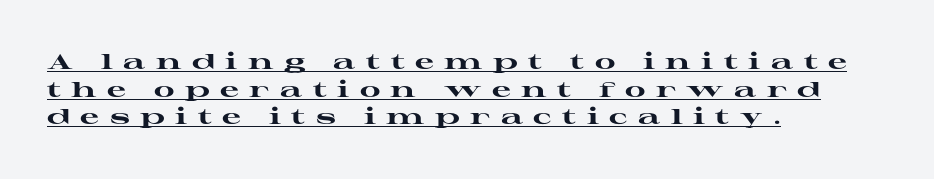
{"italic": "no", "bold": "yes", "underline": "yes", "align": "left", "line_spacing": "normal", "line_spacing_ratio": 1.32, "letter_spacing": "wide", "letter_spacing_em": 0.5, "glyph_px": 21}
